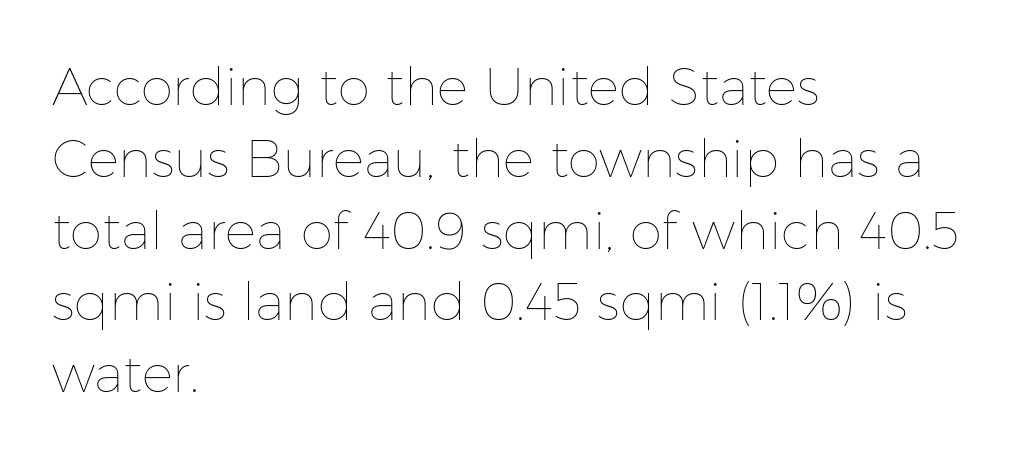
The image shows 52 px thin type, upright; set left-aligned, normal line spacing (1.38x), normal letter spacing, not underlined; low stroke contrast and a medium x-height.
